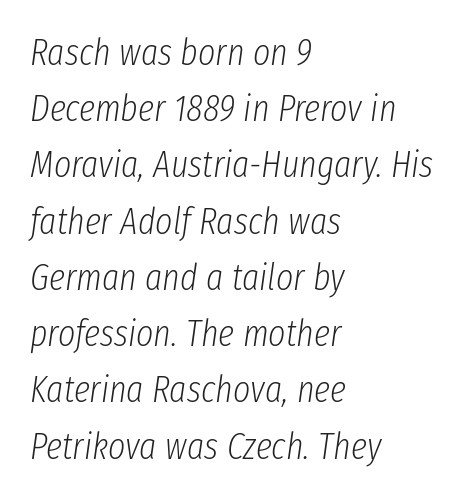
Q: Is the text bold? A: No.
Q: Is the text italic (slanted)? A: Yes, it leans right by about 8 degrees.
Q: Is the text underlined? A: No.
Q: How is the paragraph aligned? A: Left-aligned.
Q: Is the spacing between letters normal or unusually wide? A: Normal.
Q: Is the spacing between lines tight, normal or loose? A: Normal.
Q: Width (condensed, normal, or wide)? A: Condensed.
Q: Stroke contrast? A: Low.
Q: x-height? A: Medium.
Q: Monospaced? A: No.
